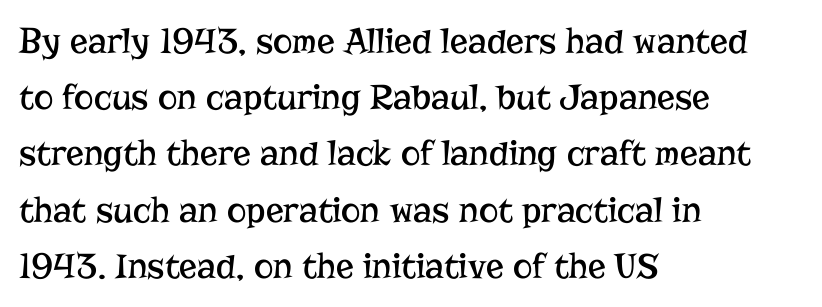
{"serif": "yes", "italic": "no", "bold": "no", "weight": "regular", "width": "normal", "stroke_contrast": "low", "x_height": "medium", "monospaced": "no", "underline": "no", "align": "left", "line_spacing": "normal", "line_spacing_ratio": 1.52, "letter_spacing": "normal", "letter_spacing_em": 0.0, "glyph_px": 37}
